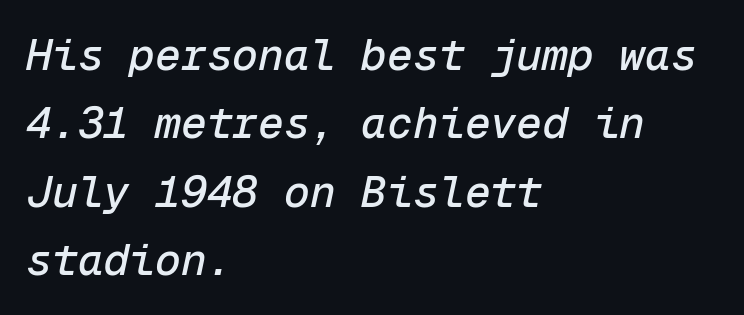
Fixed-width glyphs throughout — classic coding-font behaviour. The passage shown stacks its lines at a standard gap. Reading down the block, your eye returns to a fixed left position each line. Students, note that the glyphs here touch the page at normal intervals.
